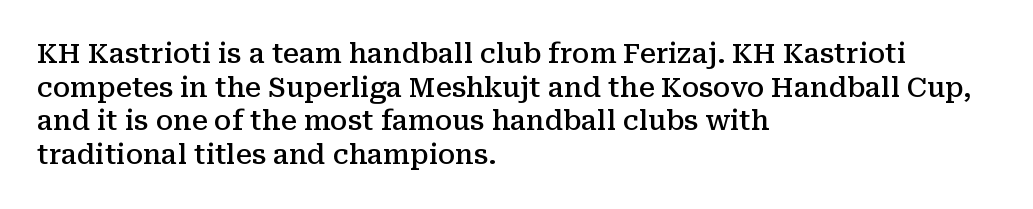
Does the copy run flush right? No — it runs flush left. The passage shown has conventional tracking throughout. Compared with an ordinary text face, these strokes are moderately heavier — a semibold. Unlike italic type, these characters show no tilt at all. No word sits above an underline.
